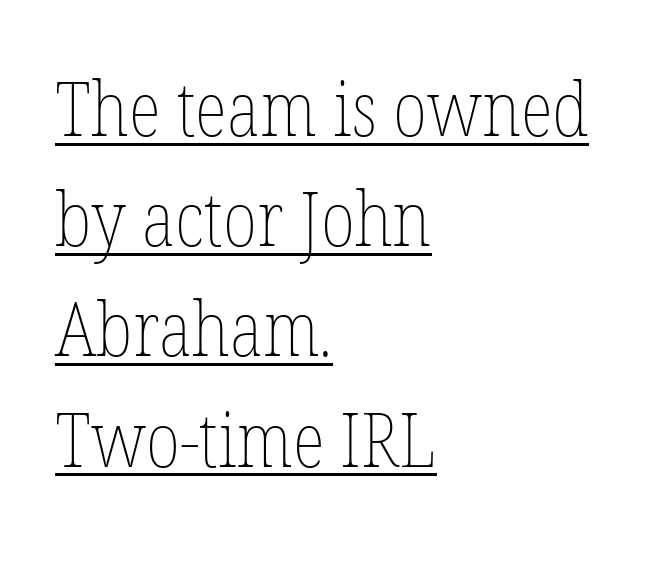
{"italic": "no", "bold": "no", "weight": "thin", "width": "condensed", "stroke_contrast": "low", "x_height": "medium", "monospaced": "no", "underline": "yes", "align": "left", "line_spacing": "normal", "line_spacing_ratio": 1.45, "letter_spacing": "normal", "letter_spacing_em": 0.0, "glyph_px": 76}
